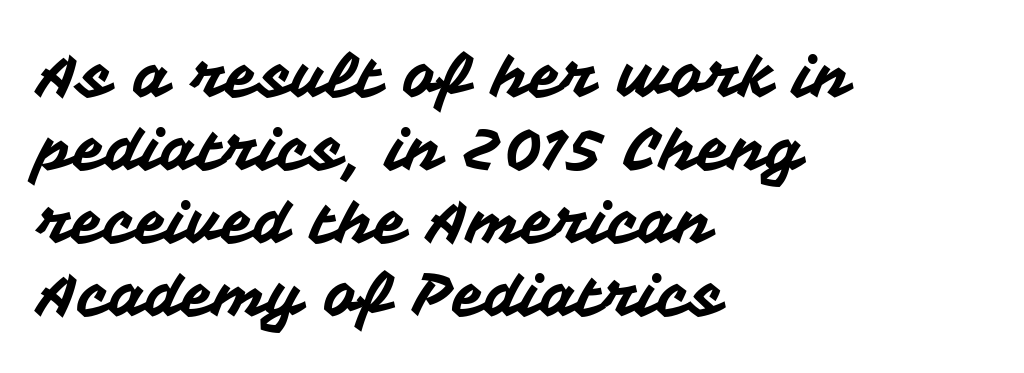
Q: Is the text italic (slanted)? A: Yes.
Q: Is the typeface a serif or a sans-serif typeface? A: Sans-serif.
Q: Is the text underlined? A: No.
Q: How is the paragraph aligned? A: Left-aligned.
Q: Is the spacing between letters normal or unusually wide? A: Normal.
Q: Width (condensed, normal, or wide)? A: Normal.
Q: Stroke contrast? A: Medium.
Q: x-height? A: Medium.
Q: Monospaced? A: No.
